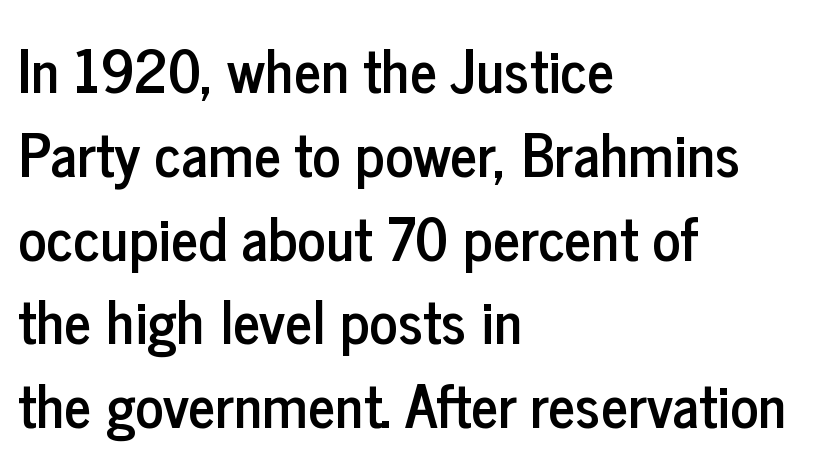
The image shows 59 px condensed sans-serif type, upright; set left-aligned, normal line spacing (1.42x), normal letter spacing, not underlined; low stroke contrast and a medium x-height.
